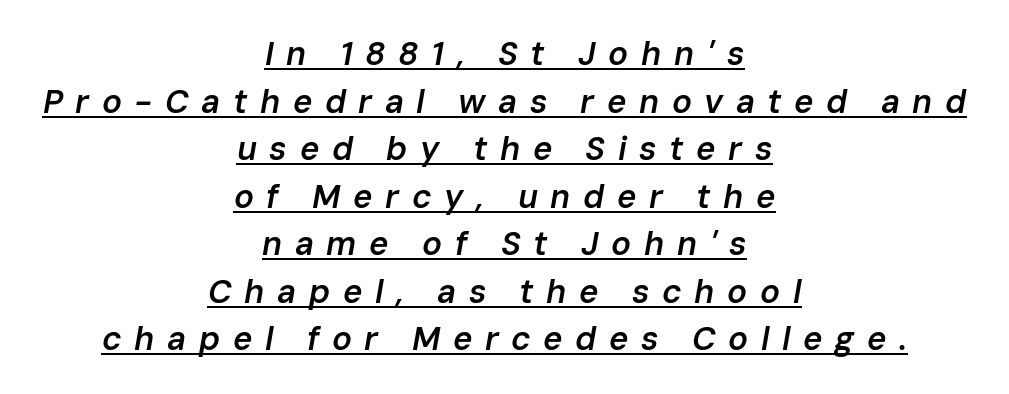
{"italic": "yes", "lean": "right", "slant_degrees": 10, "bold": "semi", "weight": "semibold", "width": "normal", "stroke_contrast": "low", "x_height": "medium", "monospaced": "no", "underline": "yes", "align": "center", "line_spacing": "normal", "line_spacing_ratio": 1.44, "letter_spacing": "wide", "letter_spacing_em": 0.38, "glyph_px": 33}
